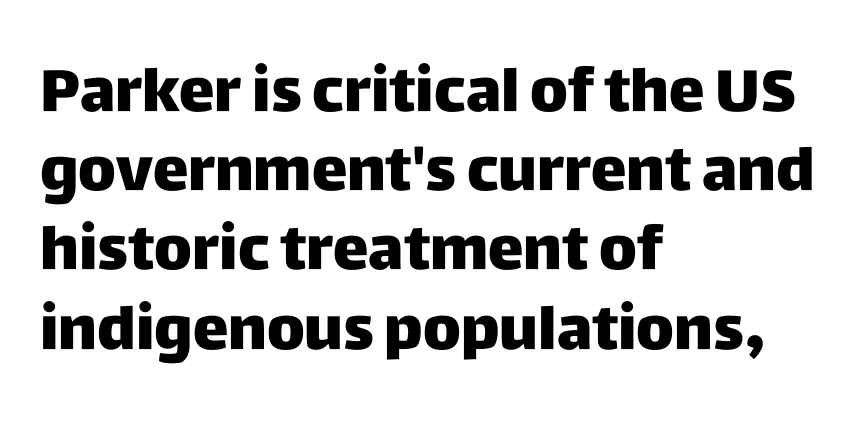
Q: Is the text bold? A: Yes.
Q: Is the text italic (slanted)? A: No, it is upright.
Q: Is the typeface a serif or a sans-serif typeface? A: Sans-serif.
Q: Is the text underlined? A: No.
Q: How is the paragraph aligned? A: Left-aligned.
Q: Is the spacing between letters normal or unusually wide? A: Normal.
Q: Is the spacing between lines tight, normal or loose? A: Normal.
Q: Width (condensed, normal, or wide)? A: Normal.
Q: Stroke contrast? A: Low.
Q: x-height? A: Large.
Q: Monospaced? A: No.
